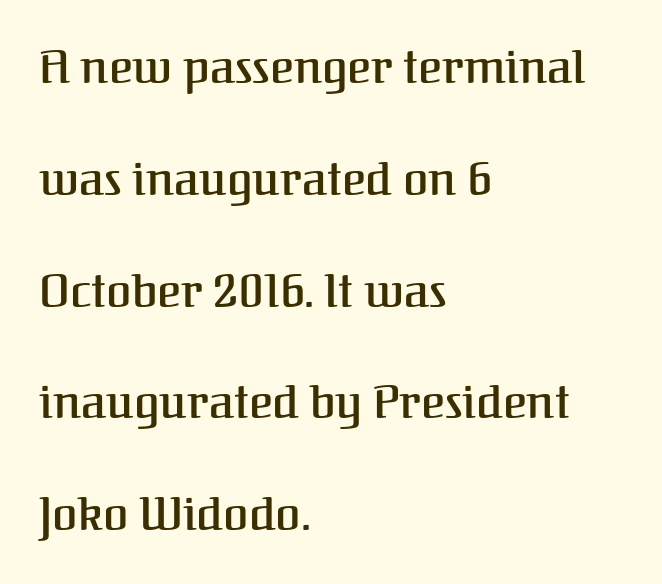
{"serif": "yes", "italic": "no", "bold": "semi", "weight": "semibold", "width": "normal", "stroke_contrast": "medium", "x_height": "medium", "monospaced": "no", "underline": "no", "align": "left", "line_spacing": "loose", "line_spacing_ratio": 2.43, "letter_spacing": "normal", "letter_spacing_em": 0.0, "glyph_px": 46}
